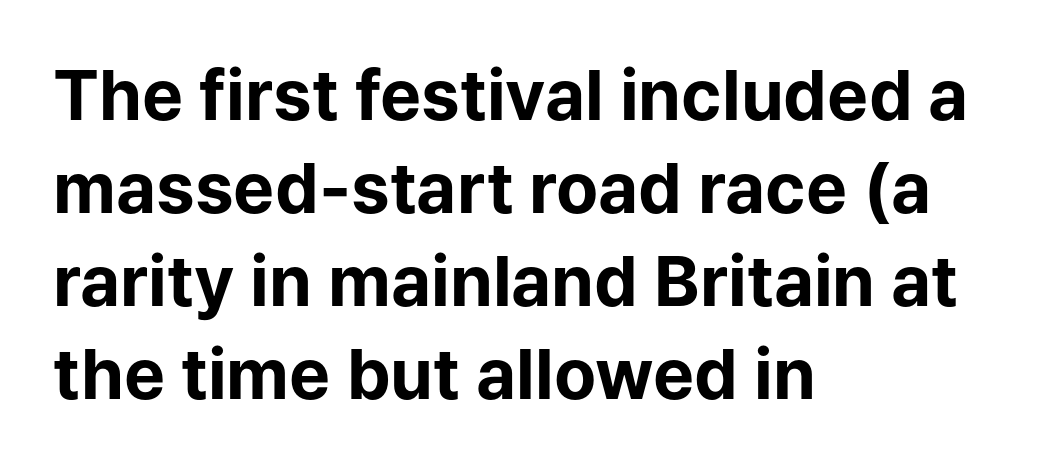
The image shows 69 px bold sans-serif type, upright; set left-aligned, normal line spacing (1.35x), normal letter spacing, not underlined; low stroke contrast and a medium x-height.
